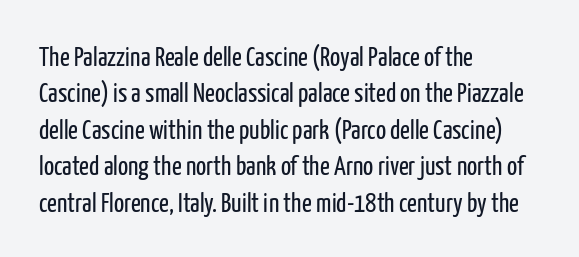
Q: Is the text bold? A: No.
Q: Is the text italic (slanted)? A: No, it is upright.
Q: Is the text underlined? A: No.
Q: How is the paragraph aligned? A: Left-aligned.
Q: Is the spacing between letters normal or unusually wide? A: Normal.
Q: Is the spacing between lines tight, normal or loose? A: Normal.
